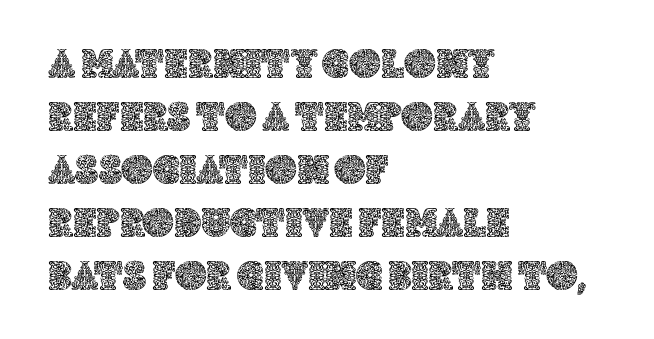
The image shows 43 px text type, upright; set left-aligned, line spacing 1.23x, normal letter spacing, not underlined; a large x-height.
